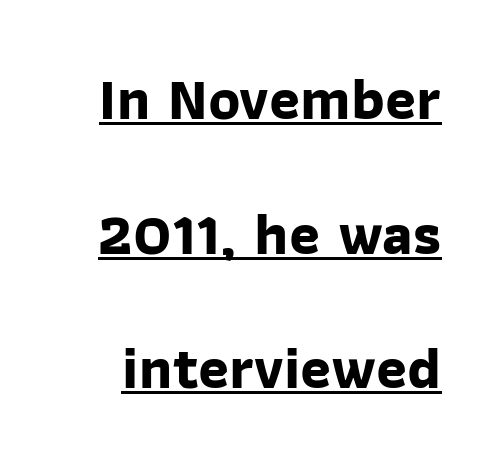
Q: Is the text bold? A: Yes.
Q: Is the typeface a serif or a sans-serif typeface? A: Sans-serif.
Q: Is the text underlined? A: Yes.
Q: Is the spacing between letters normal or unusually wide? A: Normal.
Q: Is the spacing between lines tight, normal or loose? A: Loose.
Q: Width (condensed, normal, or wide)? A: Normal.
Q: Stroke contrast? A: Low.
Q: x-height? A: Medium.
Q: Monospaced? A: No.
